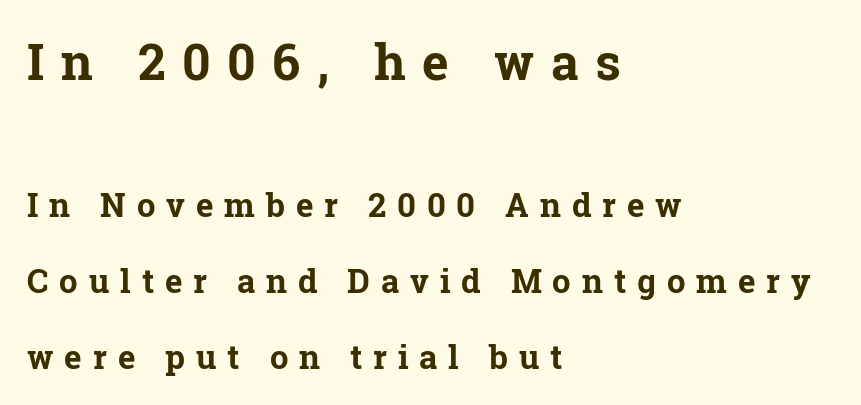
Reading down the block, your eye returns to a fixed left position each line. Italic? Not at all — the glyphs are vertical. The passage shown is emphatically bold. Large over small — that's the arrangement of the two blocks here. Little horizontal feet cap the strokes, marking this as serif type.
